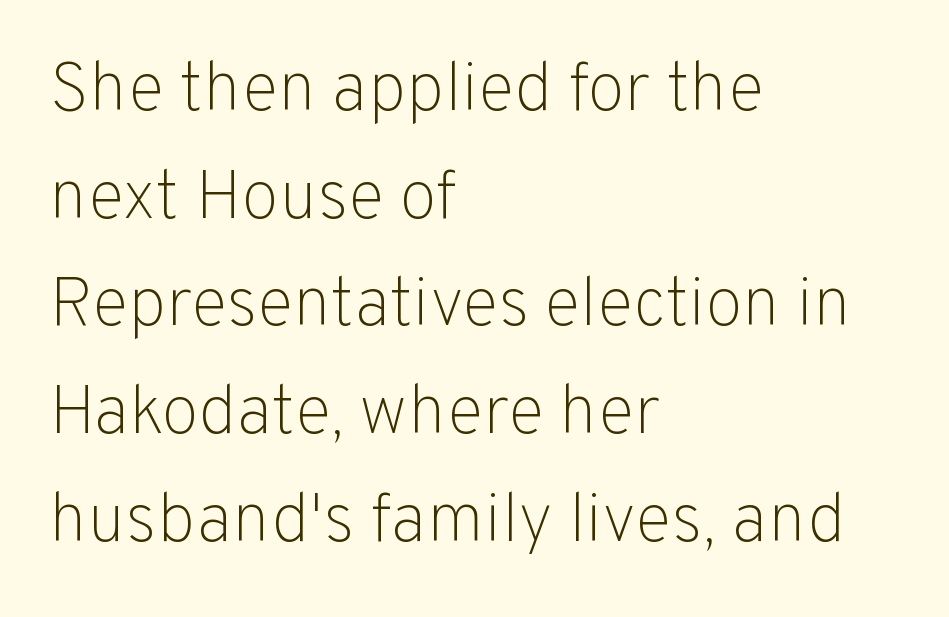
Every stem runs plumb, perpendicular to the baseline. The face used here is rendered with its standard letterfit. No word sits above an underline. Weight: not bold — regular or lighter. A classic flush-left, rag-right setting is used for this passage. Does the type have serifs? No, each stem ends abruptly.
